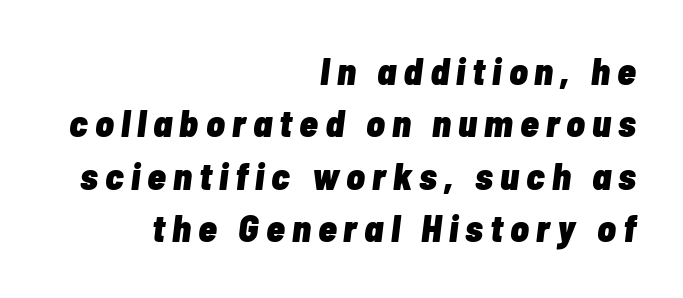
The image shows 38 px heavy, condensed type, italic (leaning right); set right-aligned, normal line spacing (1.38x), not underlined; low stroke contrast and a medium x-height.
